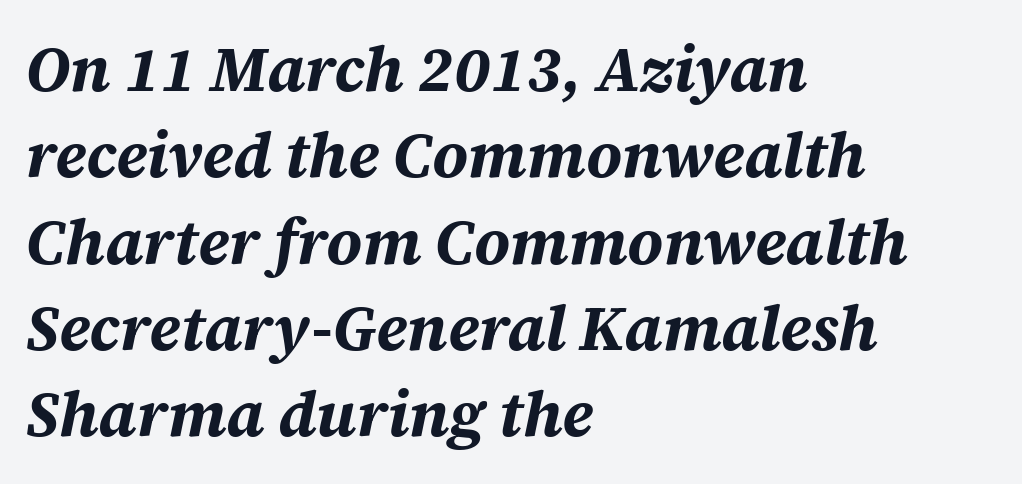
{"italic": "yes", "lean": "right", "slant_degrees": 12, "bold": "yes", "weight": "bold", "width": "normal", "stroke_contrast": "medium", "x_height": "large", "monospaced": "no", "underline": "no", "align": "left", "line_spacing": "normal", "line_spacing_ratio": 1.37, "letter_spacing": "normal", "letter_spacing_em": 0.0, "glyph_px": 63}
